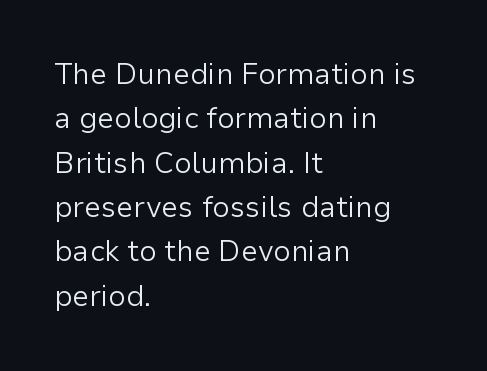
Q: Is the text bold? A: No.
Q: Is the text italic (slanted)? A: No, it is upright.
Q: Is the typeface a serif or a sans-serif typeface? A: Sans-serif.
Q: Is the text underlined? A: No.
Q: How is the paragraph aligned? A: Left-aligned.
Q: Is the spacing between letters normal or unusually wide? A: Normal.
Q: Is the spacing between lines tight, normal or loose? A: Normal.
Q: Width (condensed, normal, or wide)? A: Normal.
Q: Stroke contrast? A: Low.
Q: x-height? A: Medium.
Q: Monospaced? A: No.
